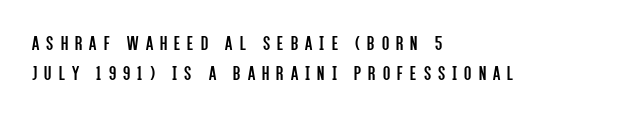
{"italic": "no", "bold": "no", "underline": "no", "align": "left", "line_spacing": "normal", "line_spacing_ratio": 1.43, "letter_spacing": "wide", "letter_spacing_em": 0.34, "glyph_px": 21}
